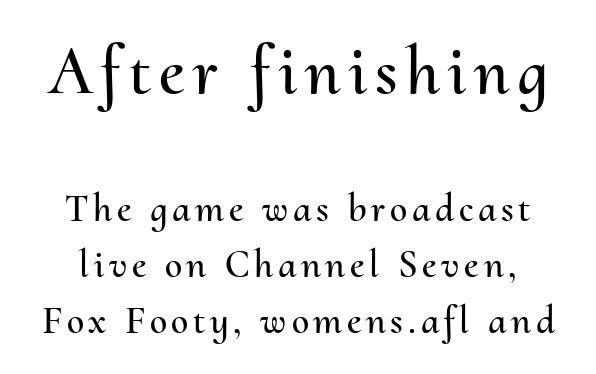
The typography opts for an upright posture over an oblique one. Is there much room between lines? A standard amount, neither cramped nor airy. Bigger letters appear in the top chunk; the bottom chunk is reduced. Spacing verdict: proportional, widths tailored to each character. No word sits above an underline.
